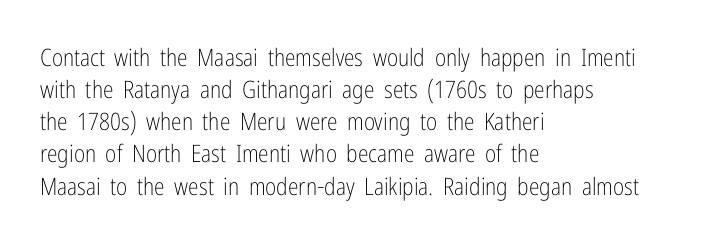
The image shows 24 px text type, upright; set left-aligned, normal line spacing (1.34x), normal letter spacing, not underlined.
